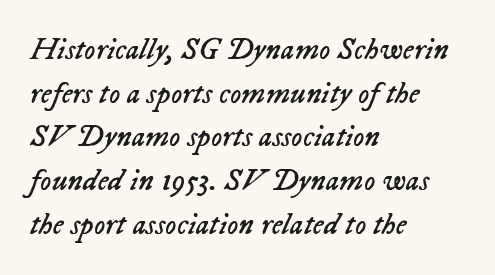
{"italic": "yes", "lean": "right", "slant_degrees": 23, "bold": "no", "weight": "regular", "width": "normal", "stroke_contrast": "low", "x_height": "medium", "monospaced": "no", "underline": "no", "align": "left", "line_spacing": "normal", "line_spacing_ratio": 1.41, "letter_spacing": "normal", "letter_spacing_em": 0.0, "glyph_px": 31}
